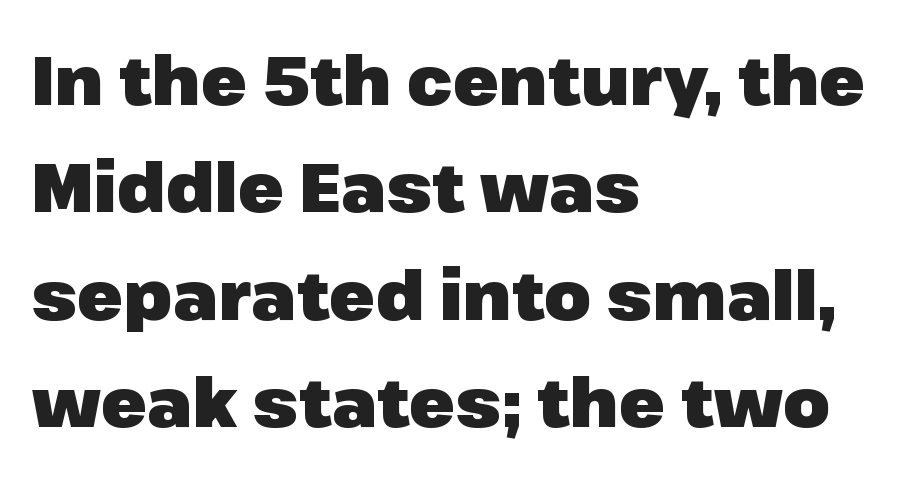
Each letter keeps its own natural width here, so spacing adapts to shape. Evenly set lines give the paragraph a standard silhouette. Between one letter and the next there's only the usual sliver of space. Chunky letters — that's bold for sure. Notice how the passage keeps a crisp vertical edge on the left only. Do the letters lean? They stand straight.
